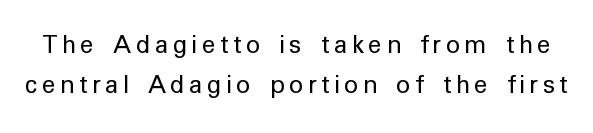
The image shows 28 px regular-weight sans-serif type, upright; set normal line spacing (1.43x), not underlined; low stroke contrast and a medium x-height.
